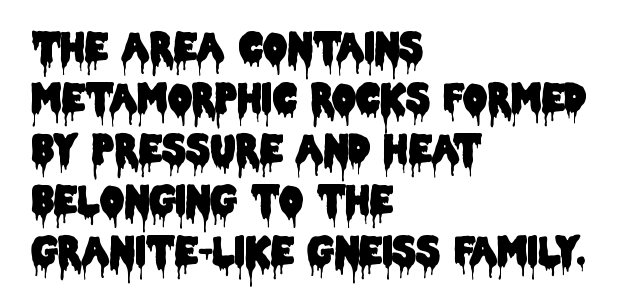
The image shows 38 px condensed sans-serif type, upright; set left-aligned, normal line spacing (1.34x), normal letter spacing, not underlined; low stroke contrast and a large x-height.
